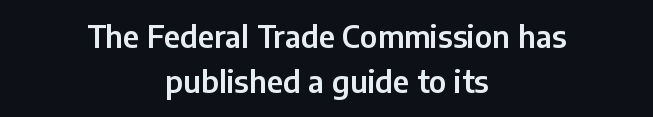
The passage shown is not underscored anywhere. Students, observe: this is what conventionally led text looks like. Observe the ordinary spacing: letters are neighbours, not strangers. Is this a fixed-width face? No — the glyphs have proportional, varying widths.
